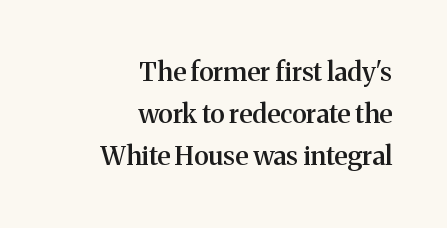
Q: Is the text bold? A: Semi-bold.
Q: Is the text italic (slanted)? A: No, it is upright.
Q: Is the text underlined? A: No.
Q: How is the paragraph aligned? A: Right-aligned.
Q: Is the spacing between letters normal or unusually wide? A: Normal.
Q: Is the spacing between lines tight, normal or loose? A: Normal.
